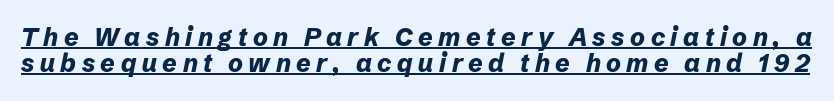
{"italic": "yes", "lean": "right", "slant_degrees": 12, "bold": "yes", "underline": "yes", "line_spacing": "tight", "line_spacing_ratio": 1.05, "letter_spacing": "wide", "letter_spacing_em": 0.22, "glyph_px": 25}
